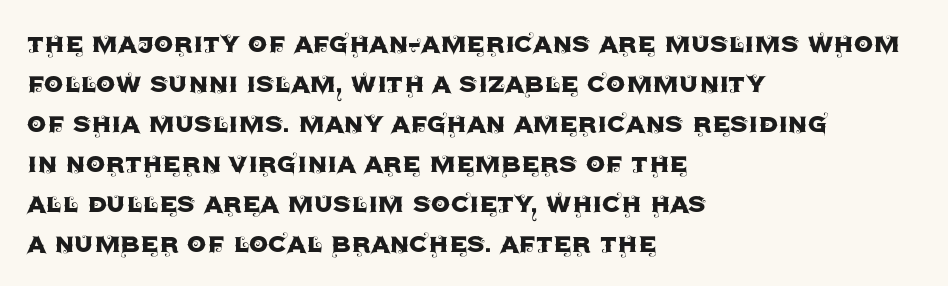
These lines keep a tight, regular rhythm from letter to letter. This is sans-serif lettering, the kind often seen on screens and signage. The rendering uses a moderate line-height, typical for paragraphs. You can tell it's not italic because the verticals are truly vertical. Here the designer chose a conventional face with non-uniform glyph widths. The lines in this sample share a left origin and differ only in where they stop.
